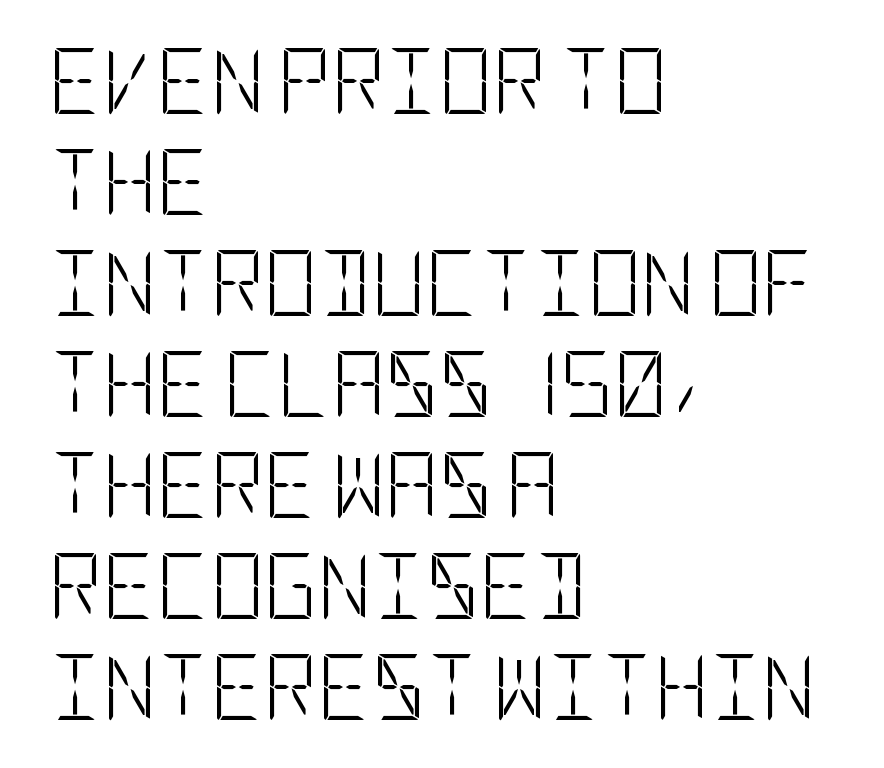
The image shows 66 px light, condensed sans-serif type, upright; set left-aligned, normal line spacing (1.53x), normal letter spacing, not underlined; low stroke contrast and a large x-height.
